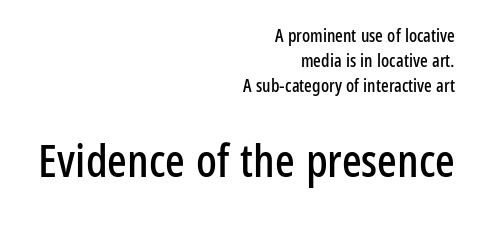
{"serif": "no", "italic": "no", "width": "condensed", "stroke_contrast": "low", "x_height": "medium", "monospaced": "no", "underline": "no", "align": "right", "line_spacing": "normal", "line_spacing_ratio": 1.39, "letter_spacing": "normal", "letter_spacing_em": 0.0, "larger_block": "second", "size_ratio": 2.56, "glyph_px": 46}
